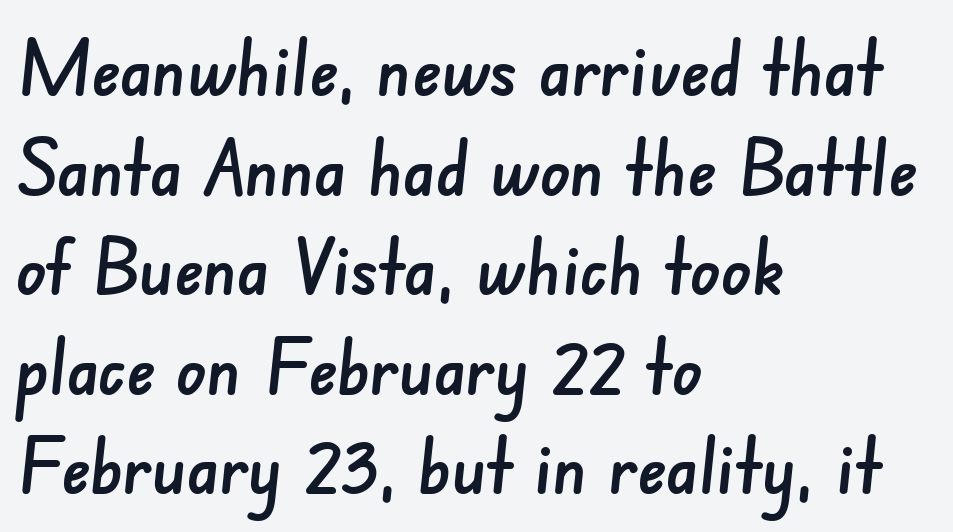
Nope, no serifs anywhere on these letters. Compared with typical paragraphs, the rows here are spaced about the same. The passage is arranged the way most books set body copy — flush left. Tracking here is standard; glyphs follow each other at the usual distance. A typesetter would call this proportional, since set widths differ per character.
